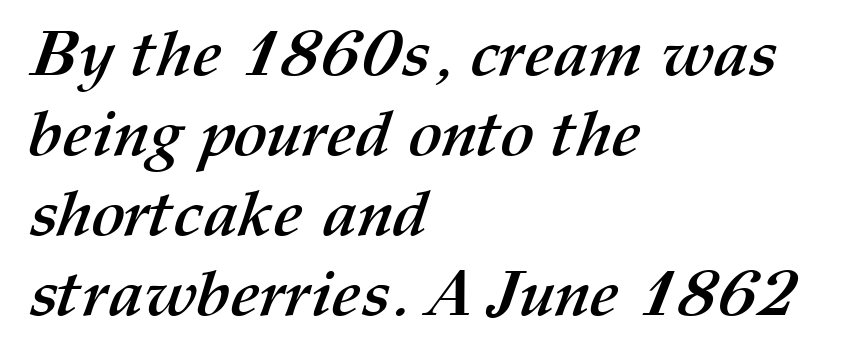
Q: Is the text bold? A: Yes.
Q: Is the text underlined? A: No.
Q: How is the paragraph aligned? A: Left-aligned.
Q: Is the spacing between letters normal or unusually wide? A: Normal.
Q: Is the spacing between lines tight, normal or loose? A: Normal.
Q: Width (condensed, normal, or wide)? A: Normal.
Q: Stroke contrast? A: Medium.
Q: x-height? A: Medium.
Q: Monospaced? A: No.
